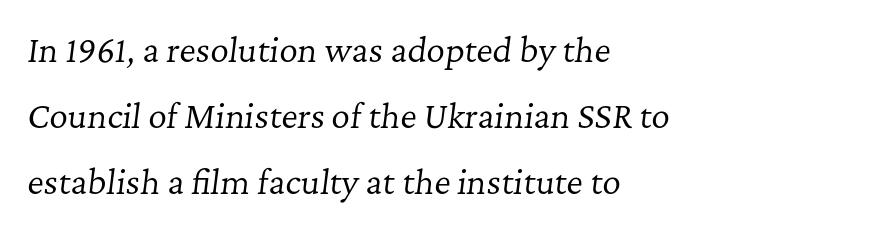
The image shows 32 px regular-weight serif type, italic (leaning right); set left-aligned, loose line spacing (2.07x), normal letter spacing, not underlined; low stroke contrast and a medium x-height.
